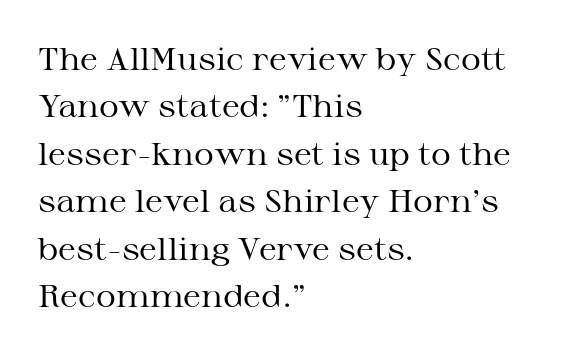
Stems here are at most as thick as an everyday book face. A classic flush-left, rag-right setting is used for this passage. This sample has the flowing, uneven cadence of proportional lettering. The line-height multiplier appears to be the usual default. The area under the type is left untouched. Glyph-to-glyph distance matches everyday printed text.
